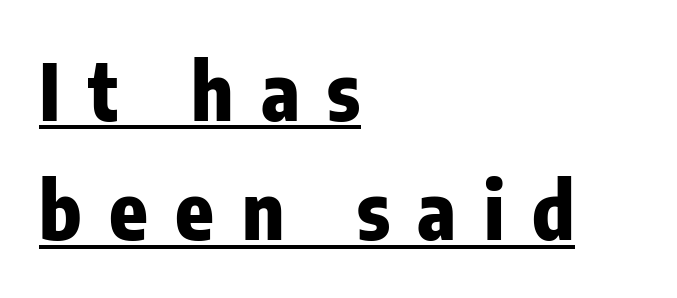
The typesetting leans heavy: a genuine bold. The lettering is marked with a stroke running underneath it. Teacher's note: observe the even left margin — that is flush-left alignment. Font category for this specimen: sans-serif. The designer left line spacing at the default.
